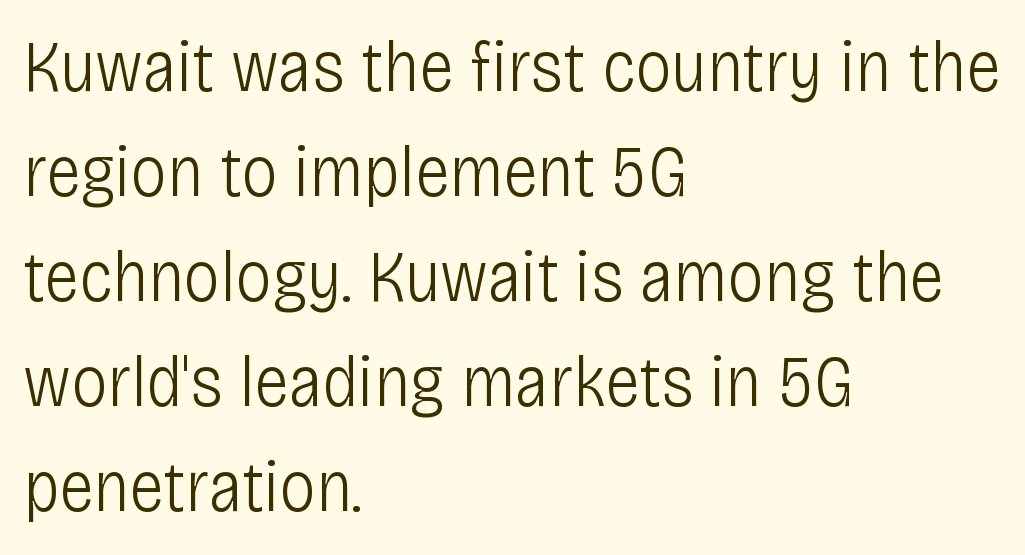
{"serif": "no", "italic": "no", "bold": "no", "weight": "light", "width": "condensed", "stroke_contrast": "low", "x_height": "large", "monospaced": "no", "underline": "no", "align": "left", "line_spacing": "normal", "line_spacing_ratio": 1.44, "letter_spacing": "normal", "letter_spacing_em": 0.0, "glyph_px": 73}
